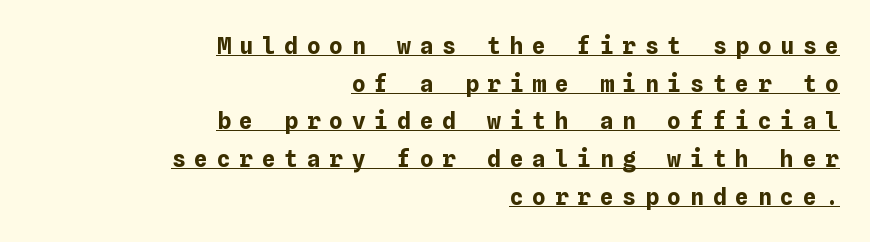
Q: Is the text bold? A: Yes.
Q: Is the text italic (slanted)? A: No, it is upright.
Q: Is the text underlined? A: Yes.
Q: How is the paragraph aligned? A: Right-aligned.
Q: Is the spacing between letters normal or unusually wide? A: Unusually wide.
Q: Is the spacing between lines tight, normal or loose? A: Normal.
